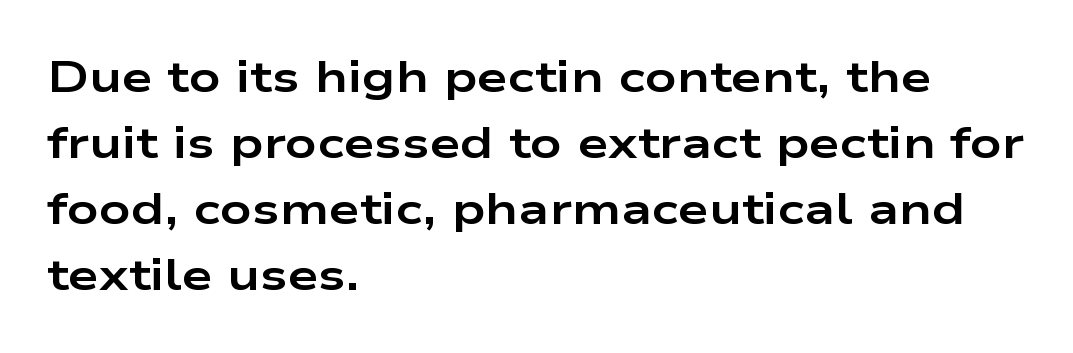
The image shows 44 px bold, wide sans-serif type, upright; set left-aligned, normal line spacing (1.5x), normal letter spacing, not underlined; low stroke contrast and a medium x-height.
